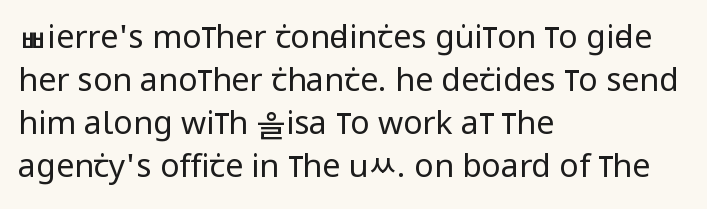
The image shows 32 px regular-weight, condensed sans-serif type, upright; set left-aligned, normal line spacing (1.34x), normal letter spacing, not underlined; low stroke contrast and a large x-height.
